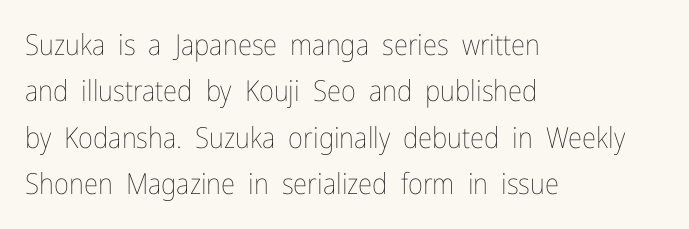
Q: Is the text bold? A: No.
Q: Is the text italic (slanted)? A: No, it is upright.
Q: Is the text underlined? A: No.
Q: How is the paragraph aligned? A: Left-aligned.
Q: Is the spacing between letters normal or unusually wide? A: Normal.
Q: Is the spacing between lines tight, normal or loose? A: Normal.
Q: Width (condensed, normal, or wide)? A: Condensed.
Q: Stroke contrast? A: Low.
Q: x-height? A: Medium.
Q: Monospaced? A: No.
